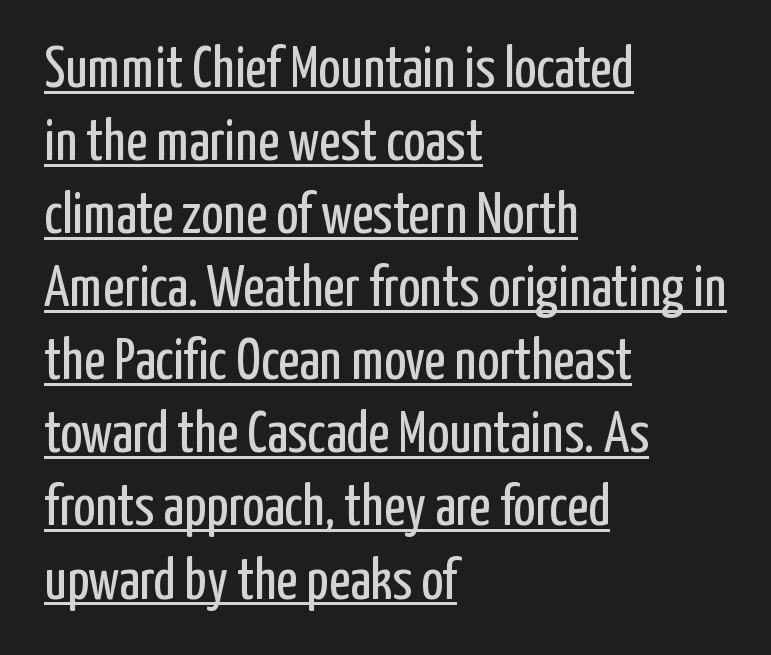
Do the characters align in a grid? No, the font is proportional. The rows are spaced the way most documents space them. Rendered with straight, roman letterforms. Stroke mass is kept to a normal reading level or below. Font category for this specimen: sans-serif.
